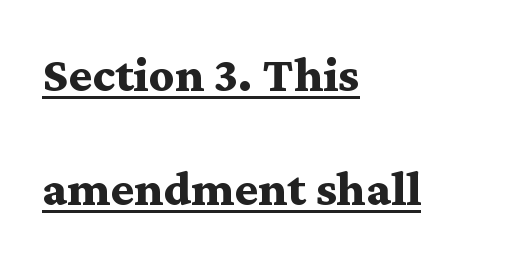
{"serif": "yes", "italic": "no", "bold": "yes", "weight": "bold", "width": "wide", "stroke_contrast": "medium", "x_height": "medium", "monospaced": "no", "underline": "yes", "align": "left", "line_spacing": "loose", "line_spacing_ratio": 2.29, "letter_spacing": "normal", "letter_spacing_em": 0.0, "glyph_px": 50}
